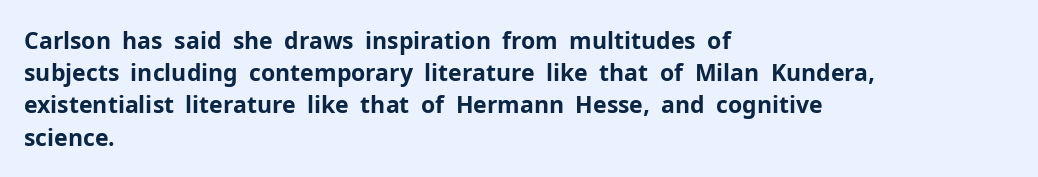
The image shows 23 px bold type, upright; set left-aligned, normal line spacing (1.4x), normal letter spacing, not underlined.
